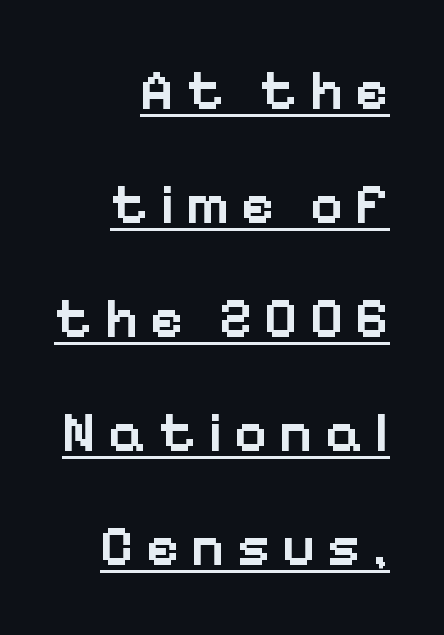
{"serif": "no", "italic": "no", "bold": "semi", "weight": "semibold", "width": "normal", "stroke_contrast": "low", "x_height": "medium", "monospaced": "no", "underline": "yes", "align": "right", "line_spacing": "loose", "line_spacing_ratio": 2.0, "letter_spacing": "wide", "letter_spacing_em": 0.2, "glyph_px": 57}
